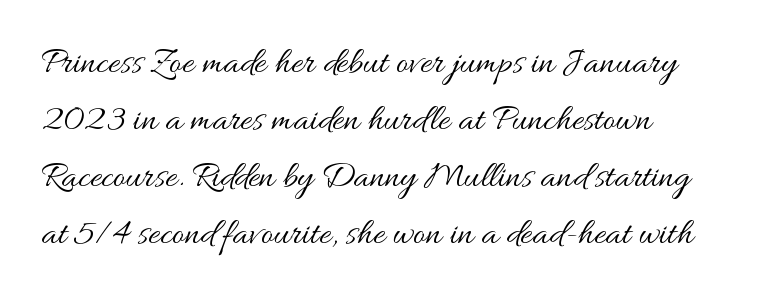
{"bold": "no", "weight": "regular", "width": "wide", "stroke_contrast": "medium", "x_height": "small", "monospaced": "no", "underline": "no", "line_spacing": "normal", "line_spacing_ratio": 1.54, "letter_spacing": "normal", "letter_spacing_em": 0.0, "glyph_px": 37}
